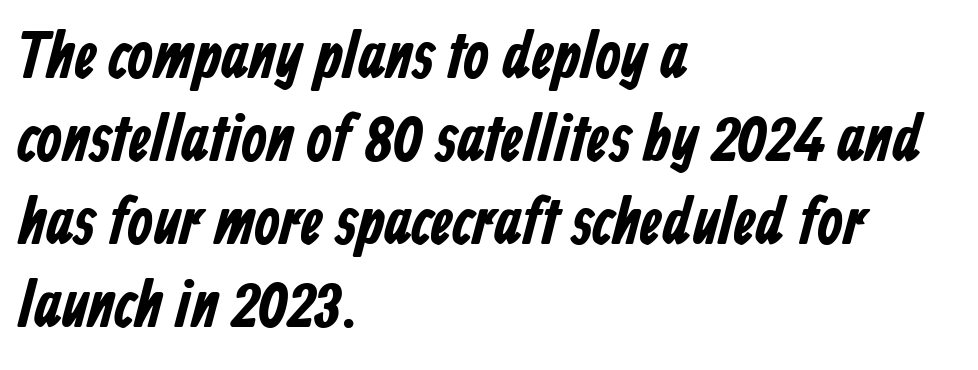
{"serif": "no", "bold": "yes", "weight": "bold", "width": "condensed", "stroke_contrast": "low", "x_height": "medium", "monospaced": "no", "underline": "no", "align": "left", "line_spacing": "normal", "line_spacing_ratio": 1.26, "letter_spacing": "normal", "letter_spacing_em": 0.0, "glyph_px": 66}
